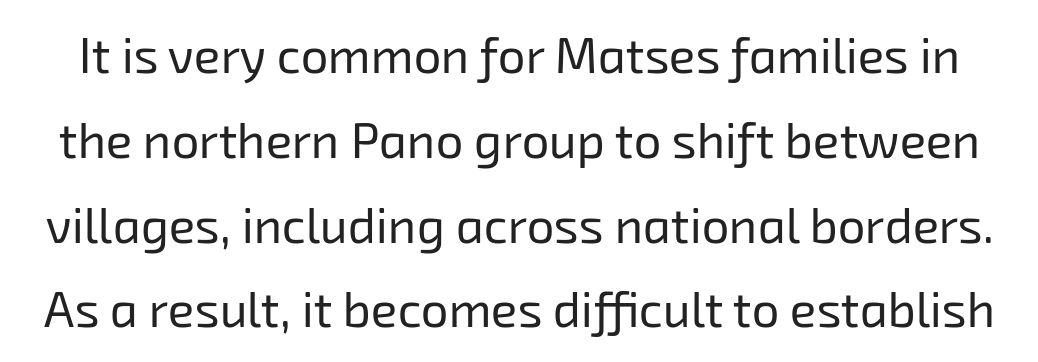
{"serif": "no", "bold": "no", "weight": "regular", "width": "normal", "stroke_contrast": "low", "x_height": "medium", "monospaced": "no", "underline": "no", "line_spacing_ratio": 1.73, "letter_spacing": "normal", "letter_spacing_em": 0.0, "glyph_px": 49}
